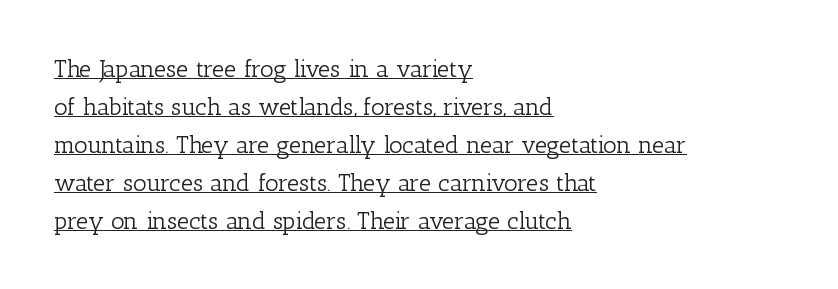
This rendering uses left alignment, leaving the right contour irregular. The rendering uses a moderate line-height, typical for paragraphs. Decoration check: the copy is underlined. Nope, not italic — everything's standing straight. The font is comparable to plain body text, perhaps lighter.
